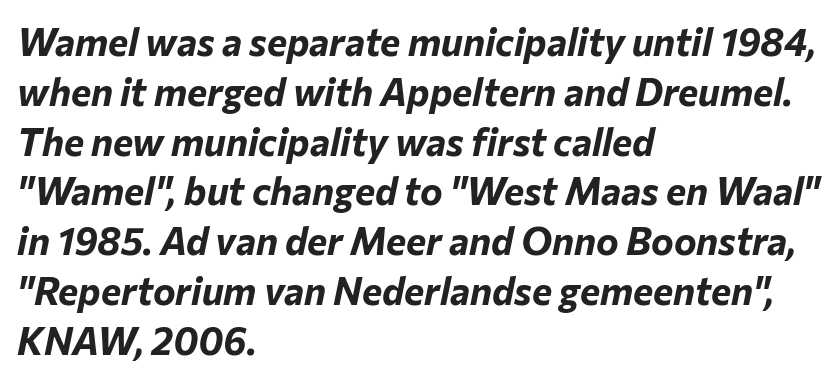
Q: Is the text bold? A: Yes.
Q: Is the text italic (slanted)? A: Yes, it leans right by about 12 degrees.
Q: Is the text underlined? A: No.
Q: How is the paragraph aligned? A: Left-aligned.
Q: Is the spacing between letters normal or unusually wide? A: Normal.
Q: Is the spacing between lines tight, normal or loose? A: Normal.
Q: Width (condensed, normal, or wide)? A: Normal.
Q: Stroke contrast? A: Low.
Q: x-height? A: Medium.
Q: Monospaced? A: No.
